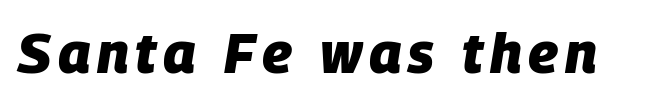
Q: Is the text bold? A: Yes.
Q: Is the text italic (slanted)? A: Yes, it leans right by about 9 degrees.
Q: Is the text underlined? A: No.
Q: Width (condensed, normal, or wide)? A: Normal.
Q: Stroke contrast? A: Low.
Q: x-height? A: Large.
Q: Monospaced? A: No.
